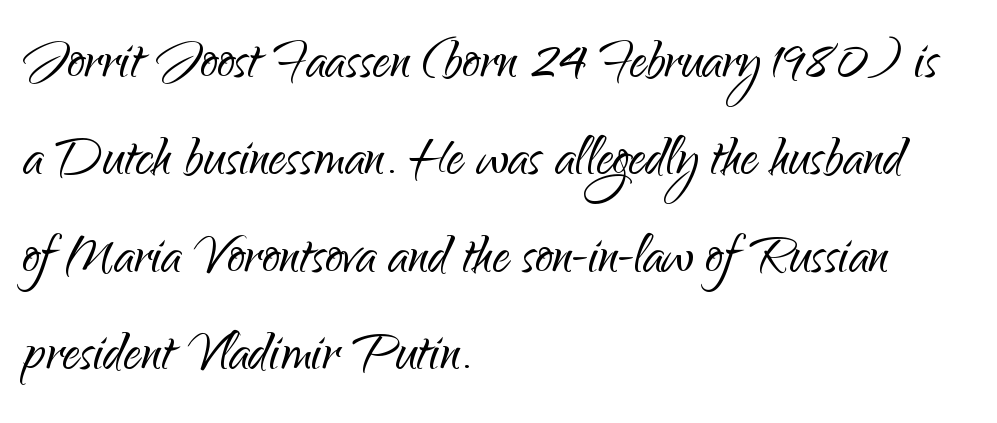
The typesetting does not lean heavy: it is not bold. Line starts are locked; line ends wander. Anything drawn beneath the words? Only blank space. Note: no serifs on the glyphs. These lines keep a tight, regular rhythm from letter to letter.
